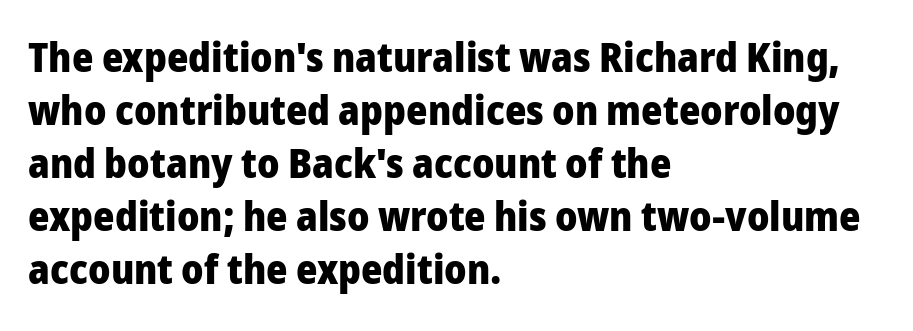
Q: Is the text bold? A: Yes.
Q: Is the text italic (slanted)? A: No, it is upright.
Q: Is the typeface a serif or a sans-serif typeface? A: Sans-serif.
Q: Is the text underlined? A: No.
Q: How is the paragraph aligned? A: Left-aligned.
Q: Is the spacing between letters normal or unusually wide? A: Normal.
Q: Is the spacing between lines tight, normal or loose? A: Normal.
Q: Width (condensed, normal, or wide)? A: Normal.
Q: Stroke contrast? A: Low.
Q: x-height? A: Medium.
Q: Monospaced? A: No.
